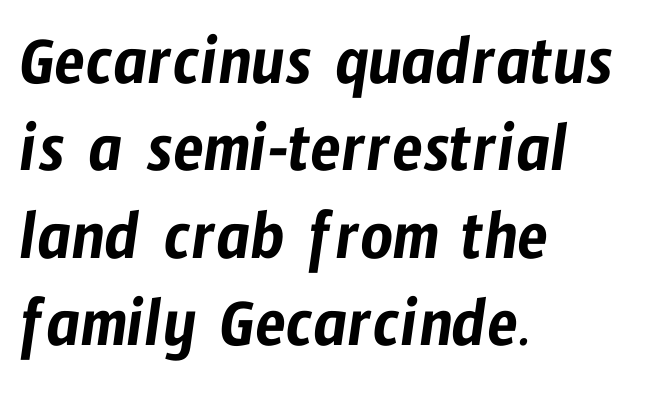
The lines in this sample share a left origin and differ only in where they stop. Does the type have serifs? No, each stem ends abruptly. A typesetter would call this zero additional tracking. Descender tails drop into unmarked territory. These lines are rendered in a variable-pitch font.
